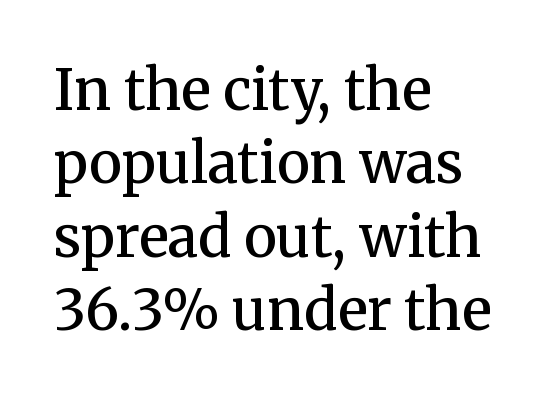
I'd call this a serif setting — the letters wear small feet. Compared with typical body copy, the letter spacing here is the same. Short and long lines alike share a common starting point at left. A semibold gives these letters moderate extra thickness, short of bold.
